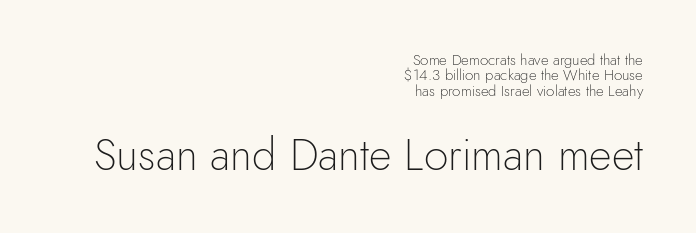
{"serif": "no", "italic": "no", "bold": "no", "weight": "light", "width": "normal", "x_height": "small", "monospaced": "no", "underline": "no", "align": "right", "line_spacing": "tight", "line_spacing_ratio": 1.02, "letter_spacing": "normal", "letter_spacing_em": 0.0, "larger_block": "second", "size_ratio": 2.93, "glyph_px": 44}
